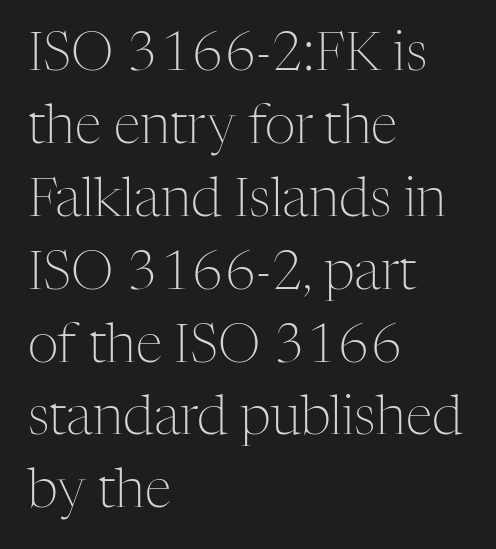
Q: Is the text bold? A: No.
Q: Is the text italic (slanted)? A: No, it is upright.
Q: Is the typeface a serif or a sans-serif typeface? A: Serif.
Q: Is the text underlined? A: No.
Q: How is the paragraph aligned? A: Left-aligned.
Q: Is the spacing between letters normal or unusually wide? A: Normal.
Q: Is the spacing between lines tight, normal or loose? A: Normal.
Q: Width (condensed, normal, or wide)? A: Normal.
Q: Stroke contrast? A: Medium.
Q: x-height? A: Medium.
Q: Monospaced? A: No.
